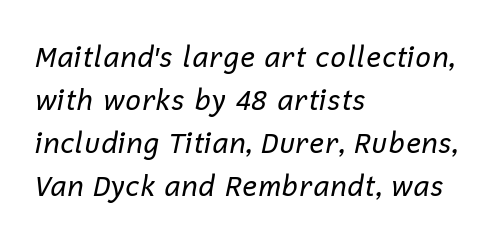
The image shows 28 px regular-weight type, italic (leaning right); set left-aligned, normal line spacing (1.54x), normal letter spacing, not underlined; low stroke contrast and a medium x-height.
